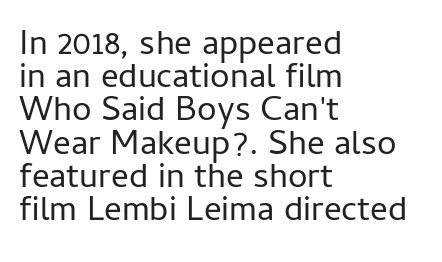
The image shows 35 px regular-weight sans-serif type, upright; set left-aligned, tight line spacing (0.95x), normal letter spacing, not underlined; low stroke contrast and a medium x-height.
